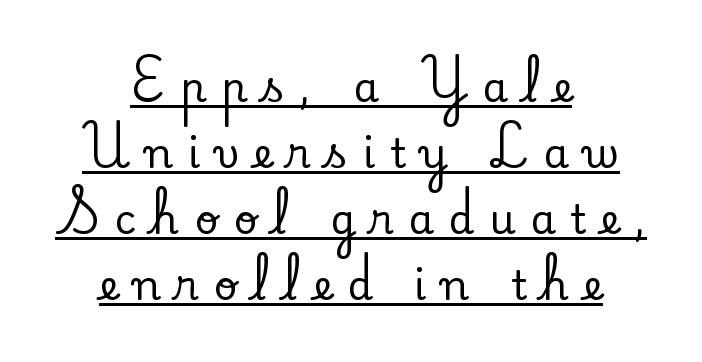
Proportional: the letters do not fall into vertical columns. A continuous stroke trails under the words, as in a hyperlink. The letters are spread apart with noticeably loose tracking. Teacher's note: observe the equal gaps on both sides — that is centered alignment. This rendering employs a face with finishing strokes, i.e., a serif.
